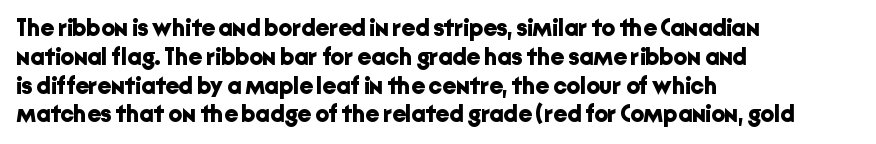
{"italic": "no", "bold": "yes", "underline": "no", "align": "left", "line_spacing_ratio": 1.2, "letter_spacing": "normal", "letter_spacing_em": 0.0, "glyph_px": 24}
